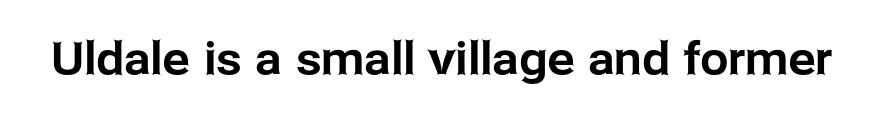
Q: Is the text italic (slanted)? A: No, it is upright.
Q: Is the typeface a serif or a sans-serif typeface? A: Sans-serif.
Q: Is the text underlined? A: No.
Q: Is the spacing between letters normal or unusually wide? A: Normal.
Q: Width (condensed, normal, or wide)? A: Normal.
Q: Stroke contrast? A: Low.
Q: x-height? A: Medium.
Q: Monospaced? A: No.
